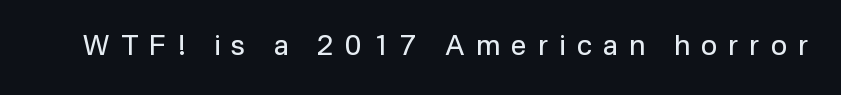
Q: Is the text bold? A: No.
Q: Is the text italic (slanted)? A: No, it is upright.
Q: Is the typeface a serif or a sans-serif typeface? A: Sans-serif.
Q: Is the text underlined? A: No.
Q: Is the spacing between letters normal or unusually wide? A: Unusually wide.
Q: Width (condensed, normal, or wide)? A: Normal.
Q: Stroke contrast? A: Low.
Q: x-height? A: Medium.
Q: Monospaced? A: No.
